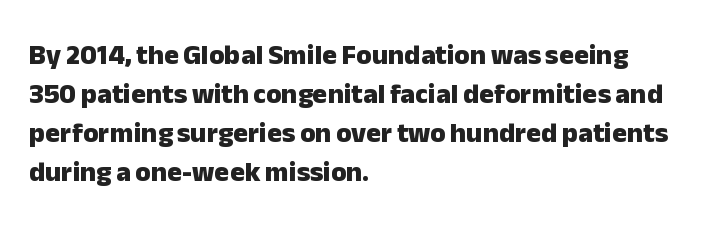
{"serif": "no", "italic": "no", "bold": "yes", "weight": "heavy", "width": "normal", "stroke_contrast": "low", "x_height": "medium", "monospaced": "no", "underline": "no", "align": "left", "line_spacing": "normal", "line_spacing_ratio": 1.39, "letter_spacing": "normal", "letter_spacing_em": 0.0, "glyph_px": 28}
